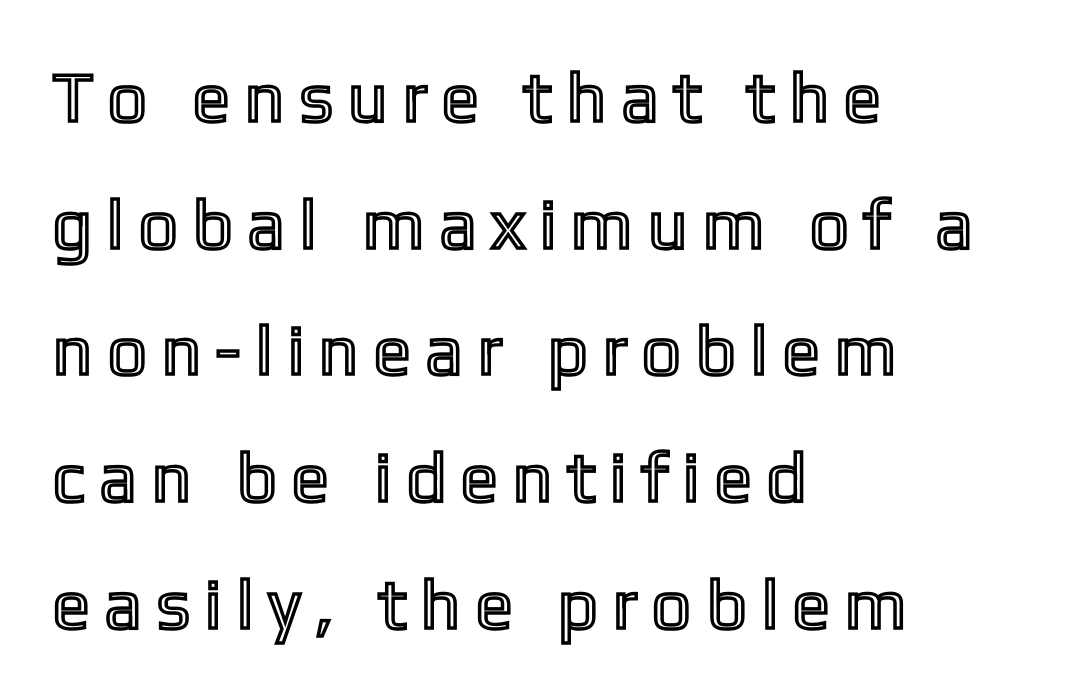
The image shows 70 px condensed type, upright; set left-aligned, line spacing 1.81x, unusually wide letter spacing (+0.28 em), not underlined; a medium x-height.
